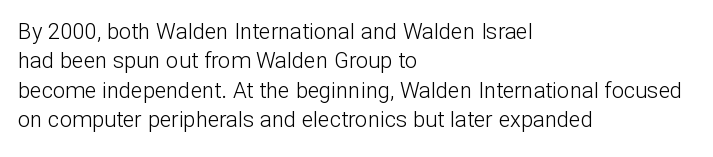
{"italic": "no", "bold": "no", "underline": "no", "align": "left", "line_spacing": "normal", "line_spacing_ratio": 1.34, "letter_spacing": "normal", "letter_spacing_em": 0.0, "glyph_px": 22}
